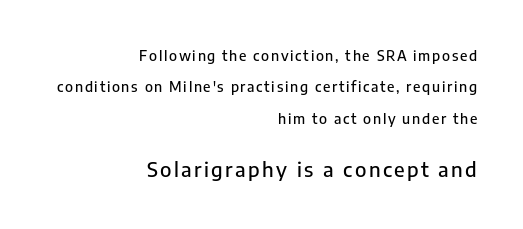
{"italic": "no", "underline": "no", "align": "right", "line_spacing": "loose", "line_spacing_ratio": 2.24, "larger_block": "second", "size_ratio": 1.43, "glyph_px": 20}
